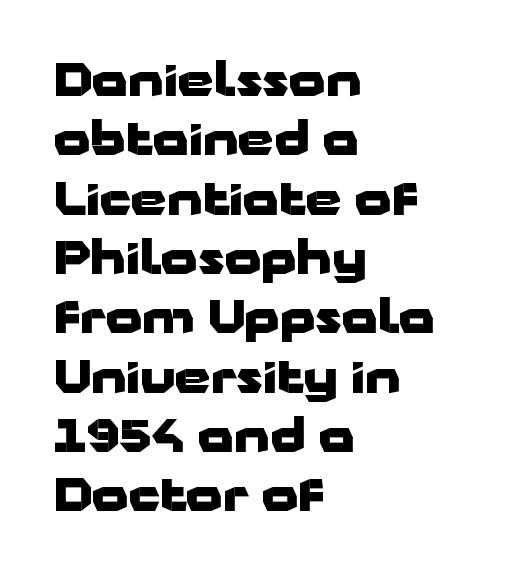
The image shows 46 px heavy, wide sans-serif type, upright; set left-aligned, normal line spacing (1.29x), normal letter spacing, not underlined; low stroke contrast and a medium x-height.
